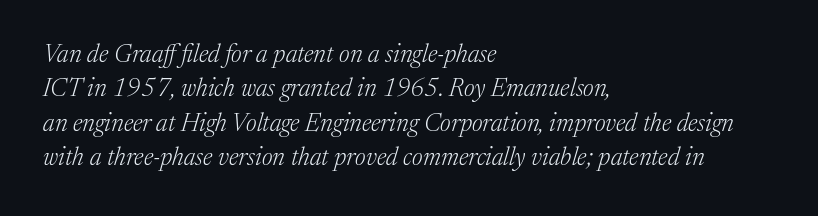
The image shows 25 px text type, italic (leaning right); set left-aligned, normal line spacing (1.38x), normal letter spacing, not underlined.
